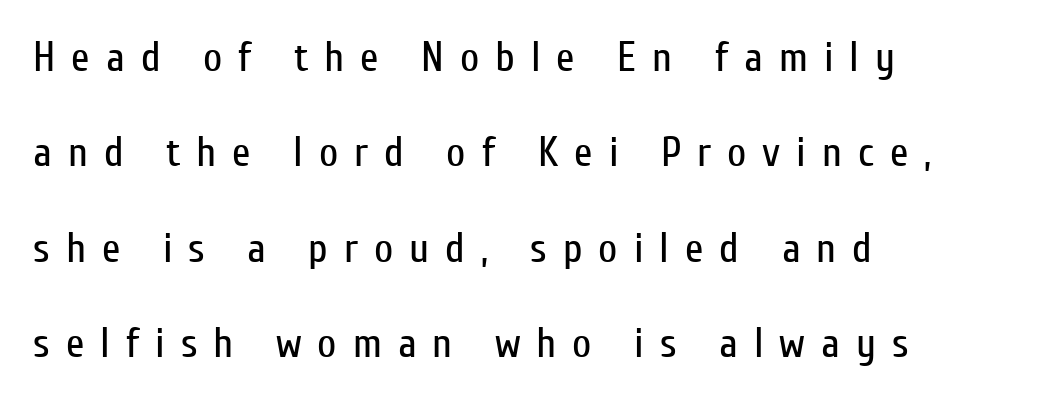
The image shows 42 px regular-weight, condensed sans-serif type, upright; set left-aligned, loose line spacing (2.27x), unusually wide letter spacing (+0.38 em), not underlined; low stroke contrast and a medium x-height.
